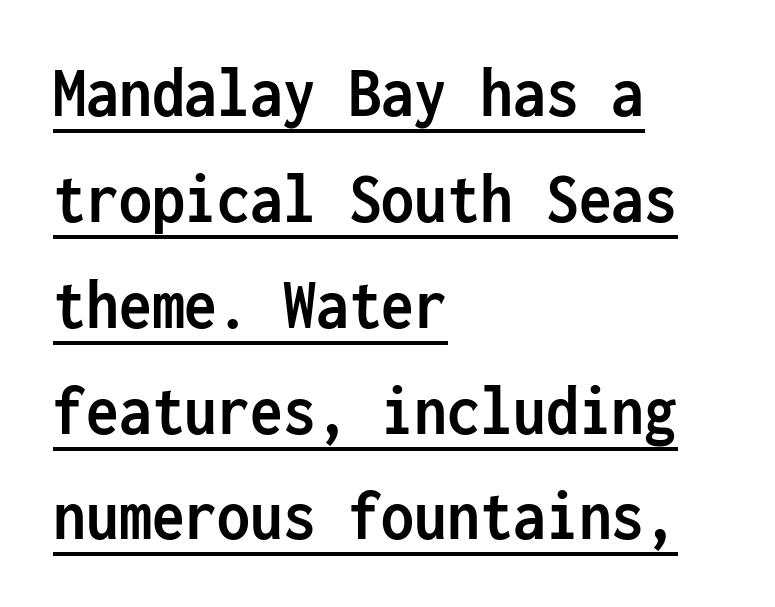
This rendering leaves character spacing at its baseline value. The letters march in equal steps, a hallmark of fixed-pitch type. Does the copy run flush right? No — it runs flush left. Stroke thickness is high; the sample reads as a true bold. What decoration does the sample have? An underline. Is there much room between lines? A standard amount, neither cramped nor airy.
